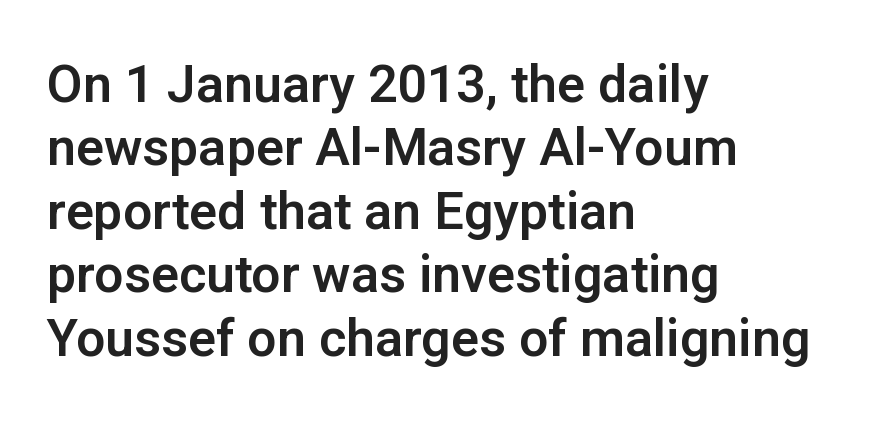
The image shows 52 px sans-serif type, upright; set left-aligned, line spacing 1.22x, normal letter spacing, not underlined; low stroke contrast and a medium x-height.
